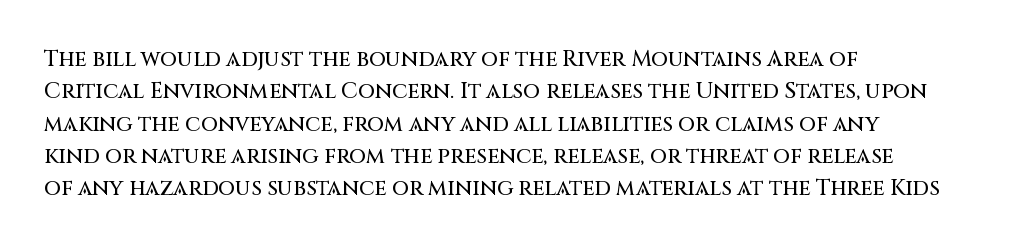
{"italic": "no", "underline": "no", "align": "left", "line_spacing": "normal", "line_spacing_ratio": 1.47, "letter_spacing": "normal", "letter_spacing_em": 0.0, "glyph_px": 22}
